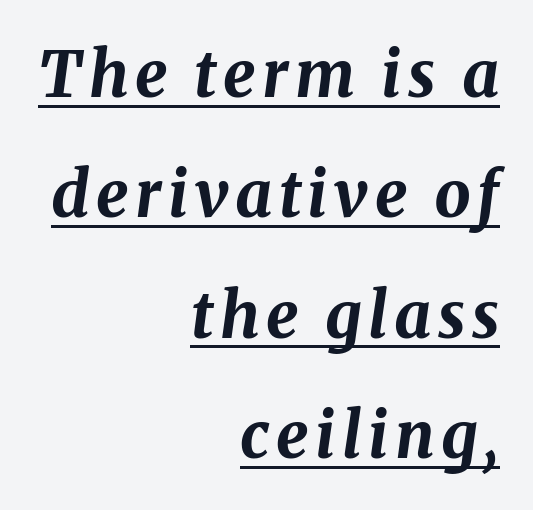
Q: Is the text bold? A: Yes.
Q: Is the text italic (slanted)? A: Yes, it leans right by about 8 degrees.
Q: Is the text underlined? A: Yes.
Q: How is the paragraph aligned? A: Right-aligned.
Q: Width (condensed, normal, or wide)? A: Normal.
Q: Stroke contrast? A: Medium.
Q: x-height? A: Medium.
Q: Monospaced? A: No.
